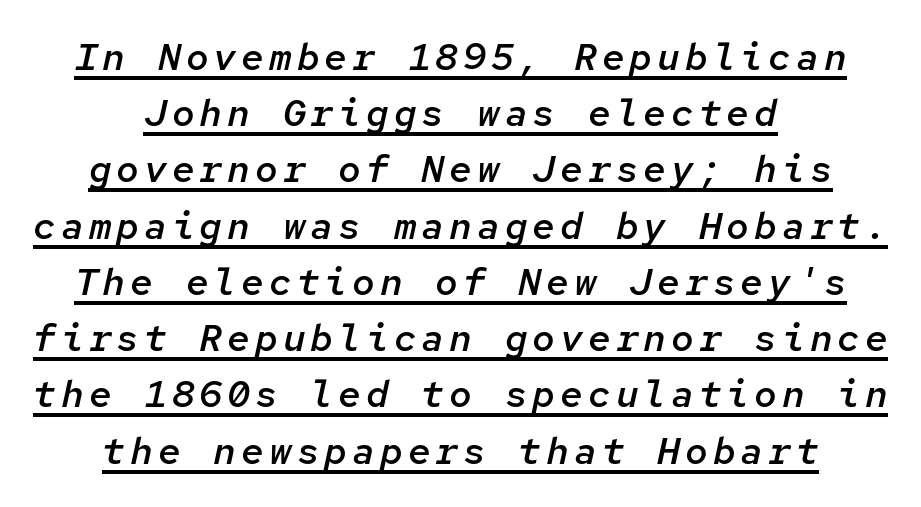
The image shows 38 px semibold type, italic (leaning right), monospaced; set centered, normal line spacing (1.48x), underlined; low stroke contrast and a medium x-height.
